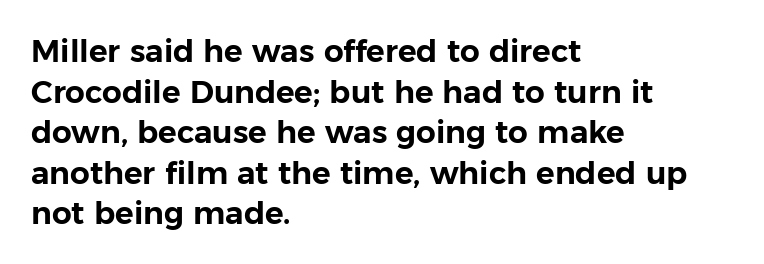
The image shows 31 px sans-serif type, upright; set left-aligned, normal line spacing (1.31x), normal letter spacing, not underlined; low stroke contrast and a medium x-height.
